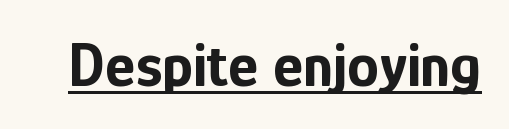
Q: Is the text bold? A: Yes.
Q: Is the text italic (slanted)? A: No, it is upright.
Q: Is the typeface a serif or a sans-serif typeface? A: Sans-serif.
Q: Is the text underlined? A: Yes.
Q: Is the spacing between letters normal or unusually wide? A: Normal.
Q: Width (condensed, normal, or wide)? A: Condensed.
Q: Stroke contrast? A: Low.
Q: x-height? A: Medium.
Q: Monospaced? A: No.
